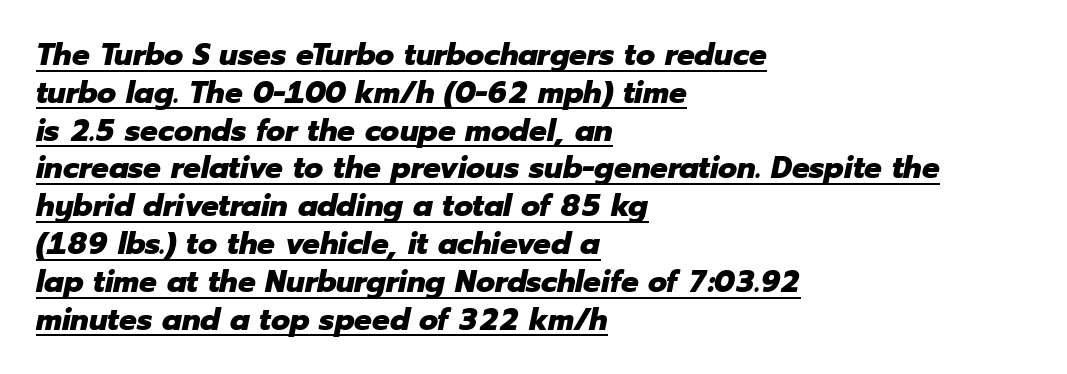
{"italic": "yes", "lean": "right", "slant_degrees": 12, "bold": "yes", "weight": "heavy", "width": "normal", "stroke_contrast": "low", "x_height": "medium", "monospaced": "no", "underline": "yes", "align": "left", "line_spacing_ratio": 1.22, "letter_spacing": "normal", "letter_spacing_em": 0.0, "glyph_px": 31}
